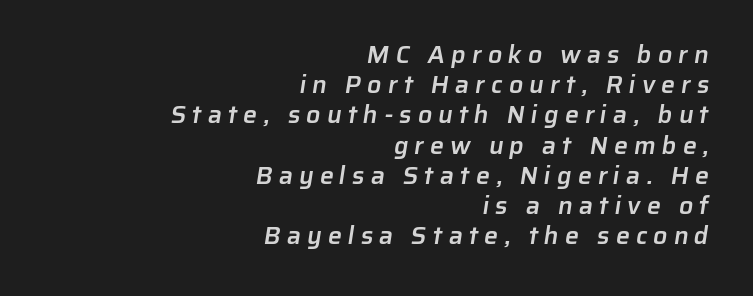
{"bold": "semi", "underline": "no", "align": "right", "line_spacing_ratio": 1.21, "letter_spacing": "wide", "letter_spacing_em": 0.24, "glyph_px": 25}
